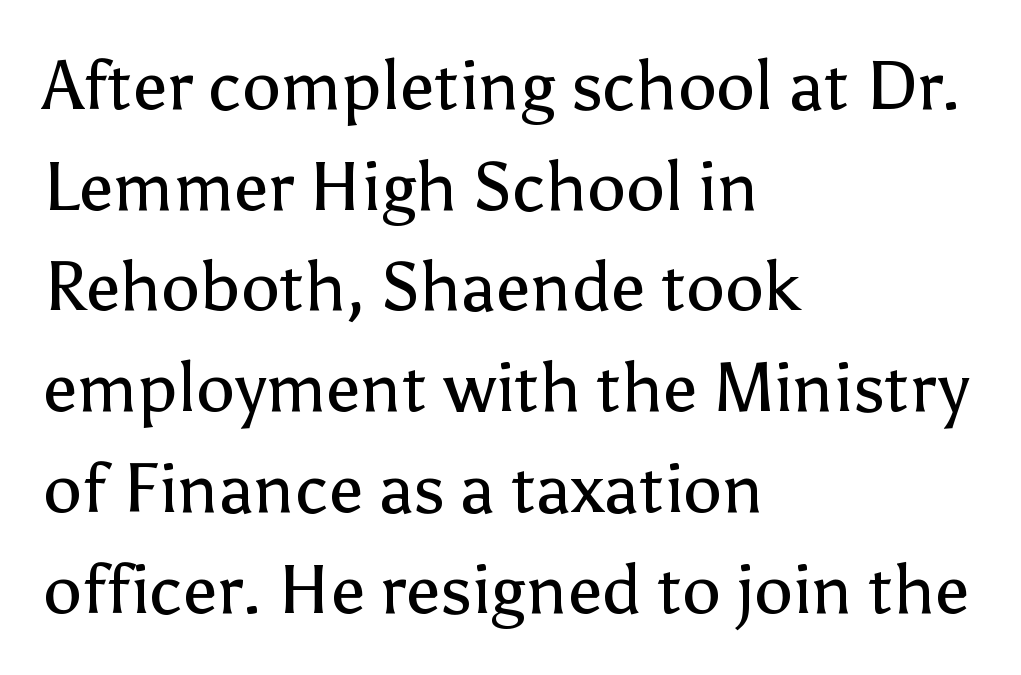
Nobody drew a line under any word here. The text was rendered using a sans face with plain stroke endings. Posture: straight, roman, zero tilt. One glance says typical: line gaps are just what's usual.
